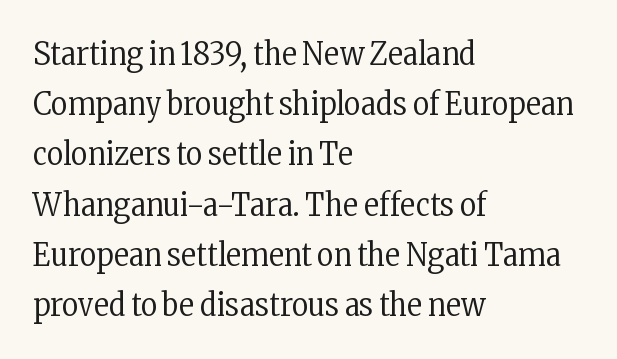
{"serif": "yes", "italic": "no", "bold": "no", "weight": "regular", "width": "condensed", "stroke_contrast": "low", "x_height": "medium", "monospaced": "no", "underline": "no", "align": "left", "line_spacing": "normal", "line_spacing_ratio": 1.57, "letter_spacing": "normal", "letter_spacing_em": 0.0, "glyph_px": 32}
